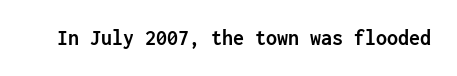
Short note: letters normally spaced. Words float on clear page, feet unadorned. The letters stand upright; this is a roman face. Heavy, bold letterforms.
